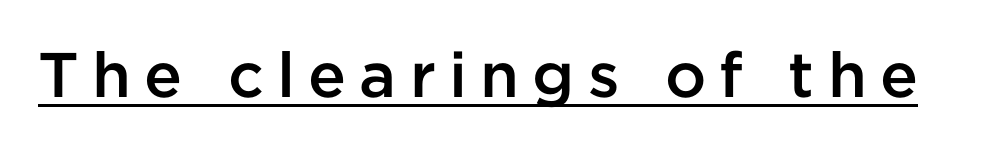
Tracking value appears strongly positive — letters spread wide. When letters stand straight like this, we call the style roman or upright. The sample's only ornament is a line tracing under the words. Character widths vary here, with narrow letters taking less room than wide ones.
